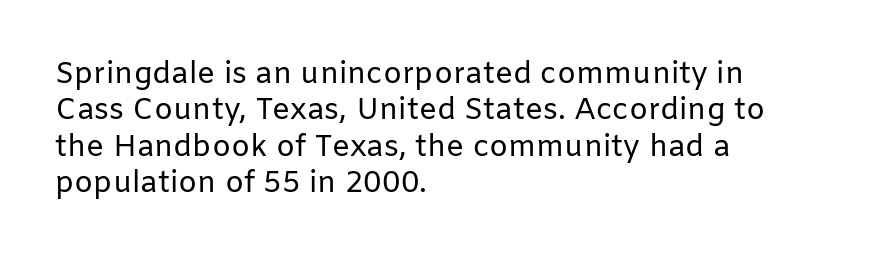
{"serif": "no", "italic": "no", "bold": "no", "weight": "regular", "width": "normal", "stroke_contrast": "low", "x_height": "medium", "monospaced": "no", "underline": "no", "align": "left", "line_spacing_ratio": 1.21, "letter_spacing": "normal", "letter_spacing_em": 0.0, "glyph_px": 30}
